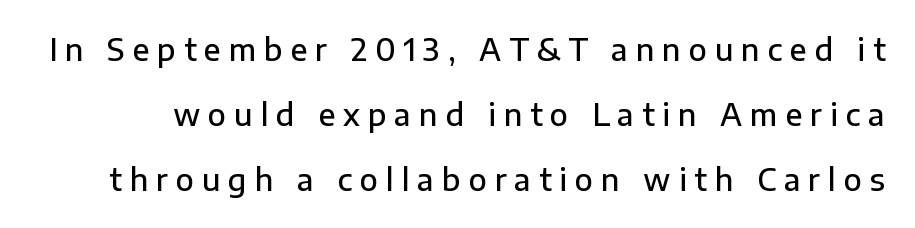
Q: Is the text bold? A: Semi-bold.
Q: Is the text italic (slanted)? A: No, it is upright.
Q: Is the typeface a serif or a sans-serif typeface? A: Sans-serif.
Q: Is the text underlined? A: No.
Q: Is the spacing between letters normal or unusually wide? A: Unusually wide.
Q: Is the spacing between lines tight, normal or loose? A: Loose.
Q: Width (condensed, normal, or wide)? A: Normal.
Q: Stroke contrast? A: Low.
Q: x-height? A: Medium.
Q: Monospaced? A: No.
